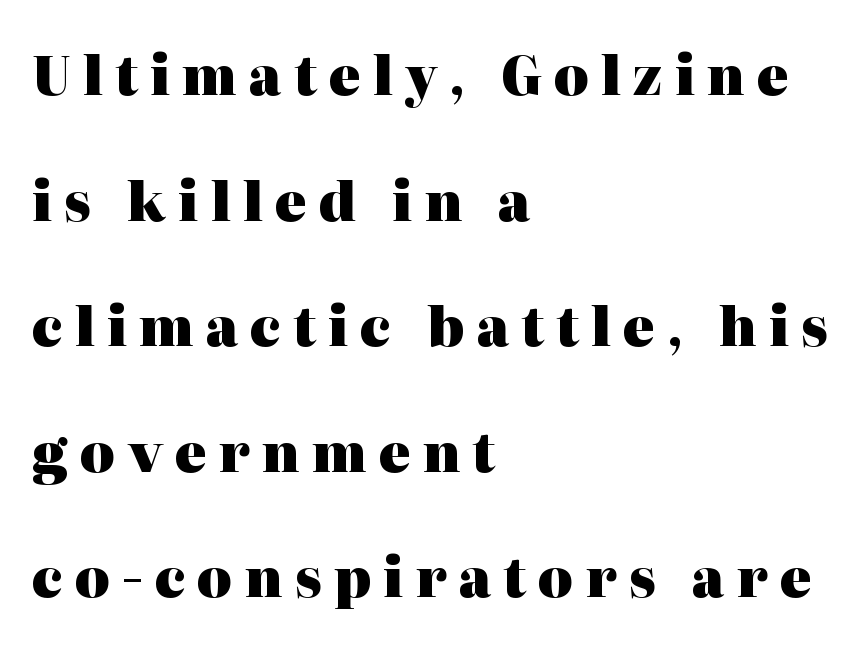
Whoever set this chose breathing room over compactness in the vertical rhythm. The typesetting leans heavy: a genuine bold. Rule under the text: the space is simply empty. Proportional: the letters do not fall into vertical columns.
